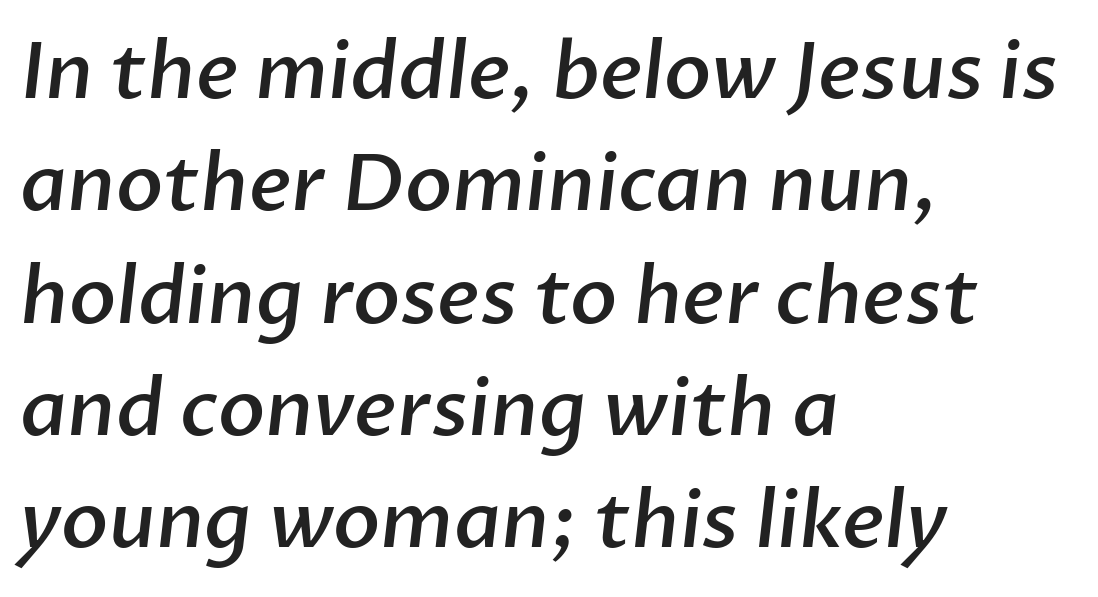
Q: Is the text bold? A: Semi-bold.
Q: Is the typeface a serif or a sans-serif typeface? A: Sans-serif.
Q: Is the text underlined? A: No.
Q: How is the paragraph aligned? A: Left-aligned.
Q: Is the spacing between letters normal or unusually wide? A: Normal.
Q: Is the spacing between lines tight, normal or loose? A: Normal.
Q: Width (condensed, normal, or wide)? A: Normal.
Q: Stroke contrast? A: Low.
Q: x-height? A: Medium.
Q: Monospaced? A: No.
